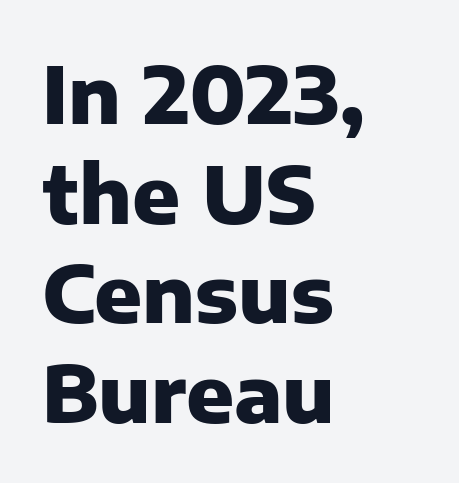
The image shows 79 px heavy sans-serif type, upright; set left-aligned, normal line spacing (1.26x), normal letter spacing, not underlined; low stroke contrast and a medium x-height.
